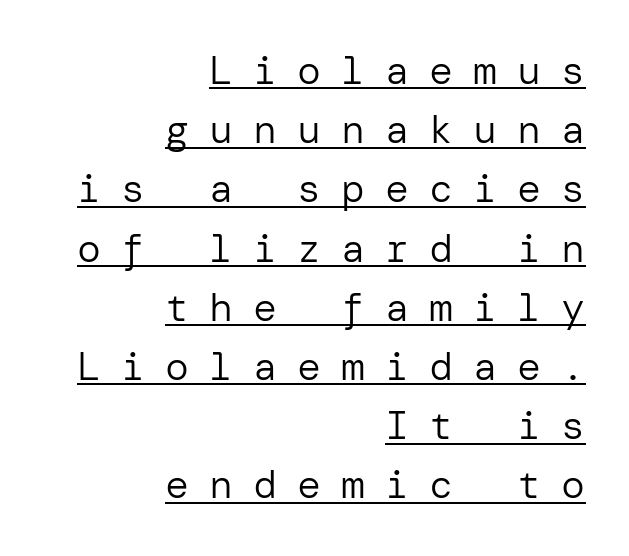
{"serif": "no", "italic": "no", "bold": "no", "weight": "regular", "width": "normal", "stroke_contrast": "low", "x_height": "medium", "underline": "yes", "align": "right", "line_spacing": "normal", "line_spacing_ratio": 1.48, "letter_spacing": "wide", "letter_spacing_em": 0.5, "glyph_px": 40}
